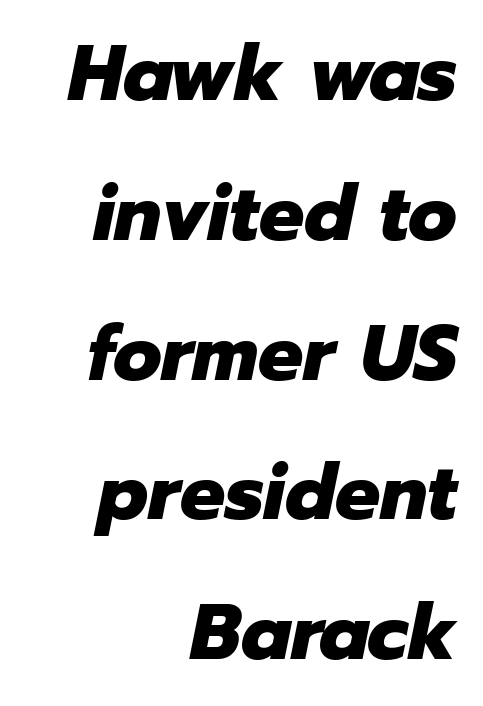
The image shows 79 px heavy type, italic (leaning right); set right-aligned, line spacing 1.77x, normal letter spacing, not underlined; low stroke contrast and a medium x-height.
